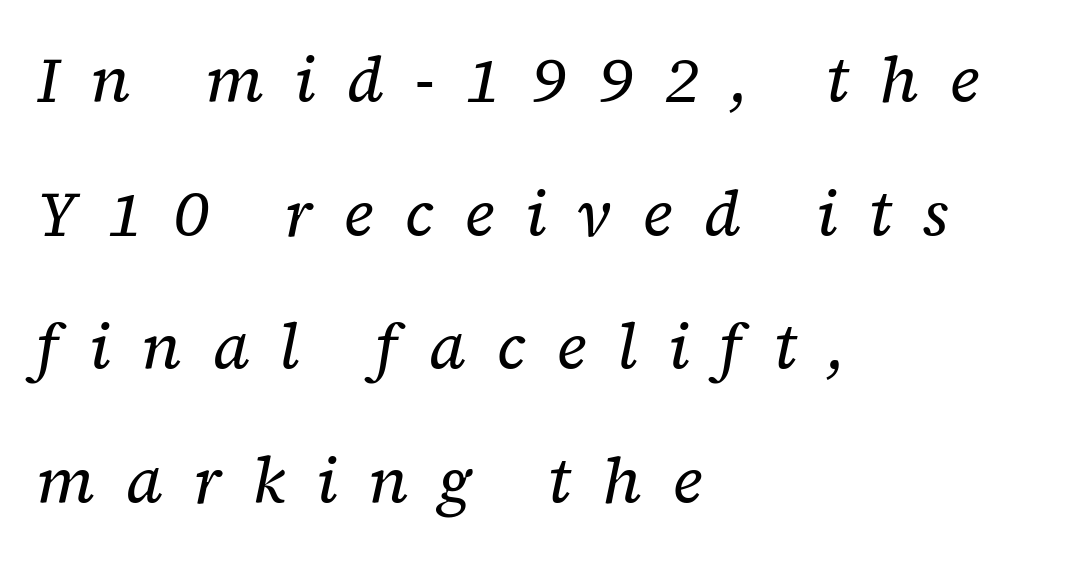
{"serif": "yes", "italic": "yes", "lean": "right", "slant_degrees": 12, "bold": "no", "weight": "regular", "width": "normal", "stroke_contrast": "low", "x_height": "medium", "monospaced": "no", "underline": "no", "align": "left", "line_spacing": "loose", "line_spacing_ratio": 2.12, "letter_spacing": "wide", "letter_spacing_em": 0.49, "glyph_px": 63}
